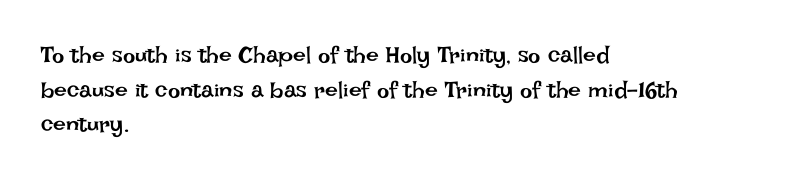
{"italic": "no", "bold": "no", "underline": "no", "align": "left", "line_spacing": "normal", "line_spacing_ratio": 1.51, "letter_spacing": "normal", "letter_spacing_em": 0.0, "glyph_px": 23}
